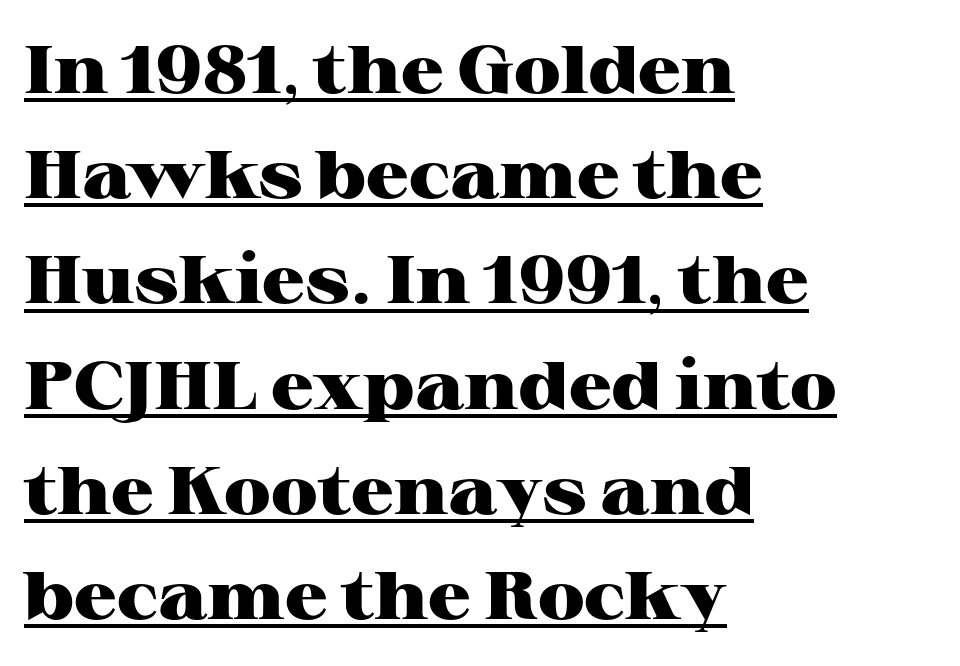
The rendering uses natural spacing where letterforms have individual widths. Compared with a centered layout, this one pins lines to the left instead. Rendered with straight, roman letterforms. The lettering is marked with a stroke running underneath it.
